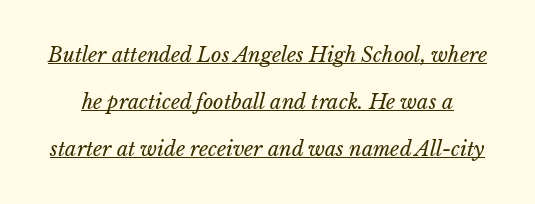
Bold? No — there's no thickening of the strokes. The gaps between neighbouring characters are ordinary and unremarkable. The space between consecutive lines is lavish. Honestly, the underline is the first thing you notice here. If you drew a line through each stem, it would be angled.
